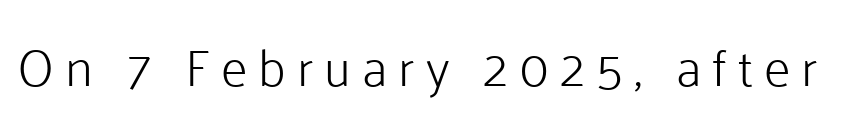
You can tell it's not italic because the verticals are truly vertical. Serif or sans? Sans — the stroke terminals are bare. Proportional: the letters do not fall into vertical columns. Caption: face not bold, strokes unweighted.
